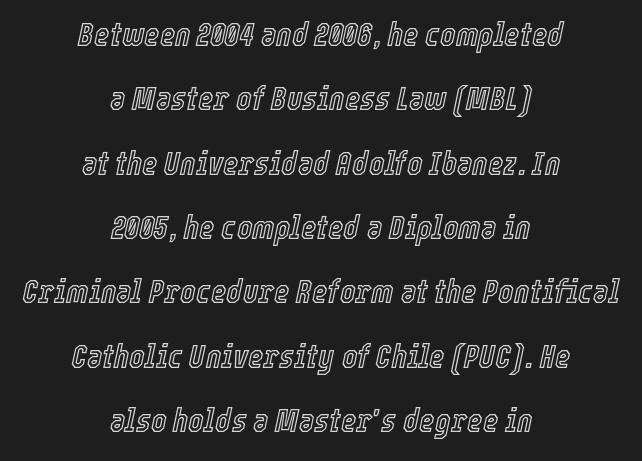
The image shows 33 px condensed type, italic (leaning right); set centered, loose line spacing (1.95x), normal letter spacing, not underlined; a medium x-height.
